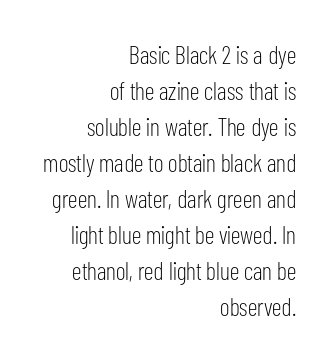
Is this a heavy cut? Hardly; it is regular or lighter. A bare baseline throughout the passage. You could call the tracking neutral — neither tight nor loose. Interline gaps are of average width in this sample. Posture: straight, roman, zero tilt.
